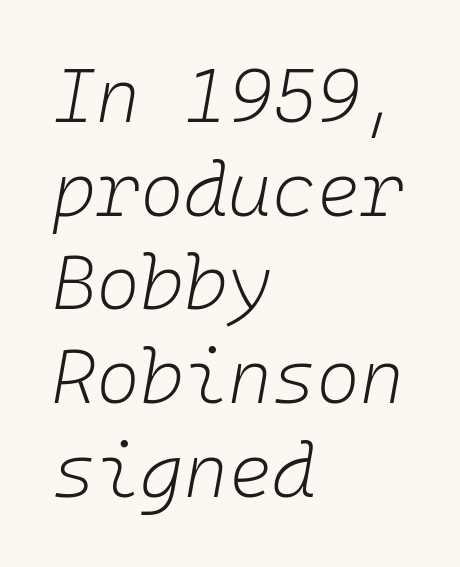
Q: Is the text bold? A: No.
Q: Is the text italic (slanted)? A: Yes, it leans right by about 10 degrees.
Q: Is the text underlined? A: No.
Q: How is the paragraph aligned? A: Left-aligned.
Q: Is the spacing between letters normal or unusually wide? A: Normal.
Q: Is the spacing between lines tight, normal or loose? A: Normal.
Q: Width (condensed, normal, or wide)? A: Normal.
Q: Stroke contrast? A: Low.
Q: x-height? A: Medium.
Q: Monospaced? A: Yes.
